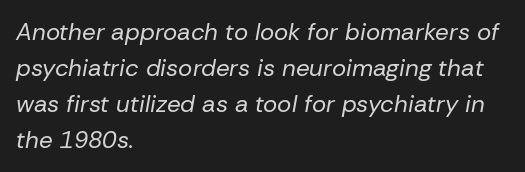
Q: Is the text bold? A: No.
Q: Is the text italic (slanted)? A: Yes, it leans right by about 10 degrees.
Q: Is the text underlined? A: No.
Q: How is the paragraph aligned? A: Left-aligned.
Q: Is the spacing between letters normal or unusually wide? A: Normal.
Q: Is the spacing between lines tight, normal or loose? A: Normal.
